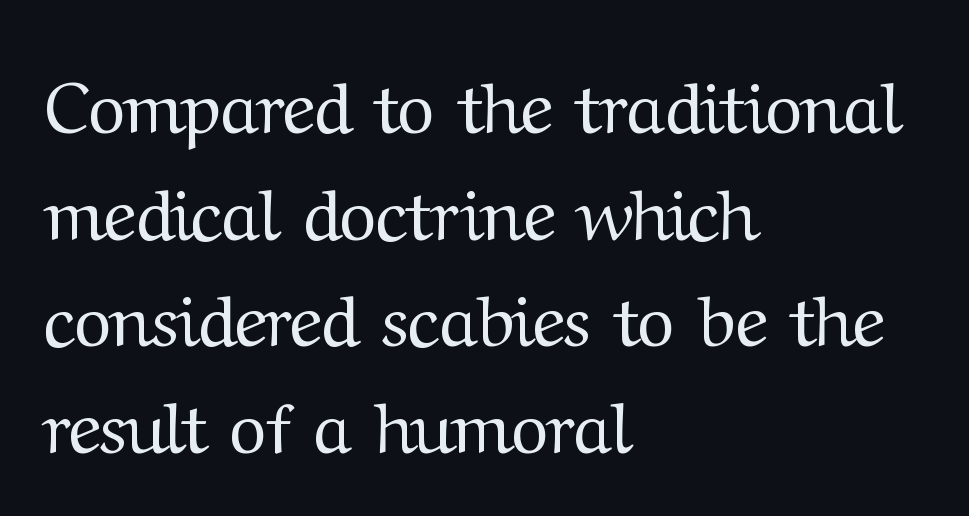
{"serif": "yes", "italic": "no", "bold": "no", "weight": "regular", "width": "normal", "stroke_contrast": "medium", "x_height": "medium", "monospaced": "no", "underline": "no", "align": "left", "line_spacing": "normal", "line_spacing_ratio": 1.48, "letter_spacing": "normal", "letter_spacing_em": 0.0, "glyph_px": 72}
